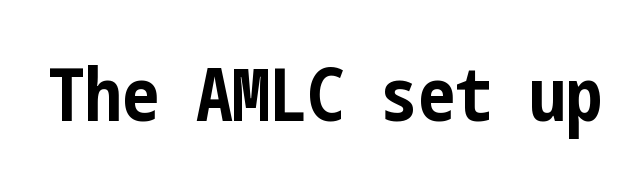
The image shows 74 px bold, condensed sans-serif type, upright; set normal letter spacing, not underlined; low stroke contrast and a medium x-height.
